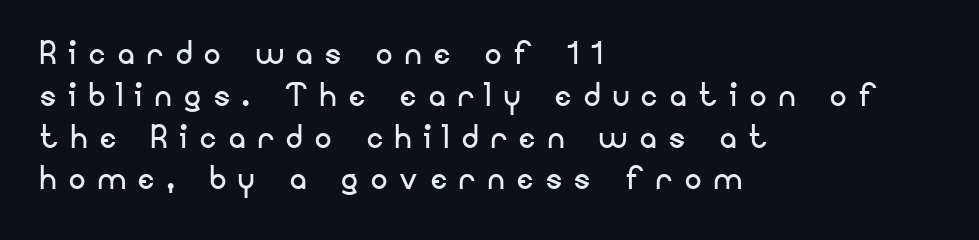
Observe the wide spacing: letters keep a clear distance from each other. Ascenders rise straight up at ninety degrees. Horizontal bands of white between lines are thin slivers. Observe the absence of serifs on each vertical stroke in this sample. No word sits above an underline.
